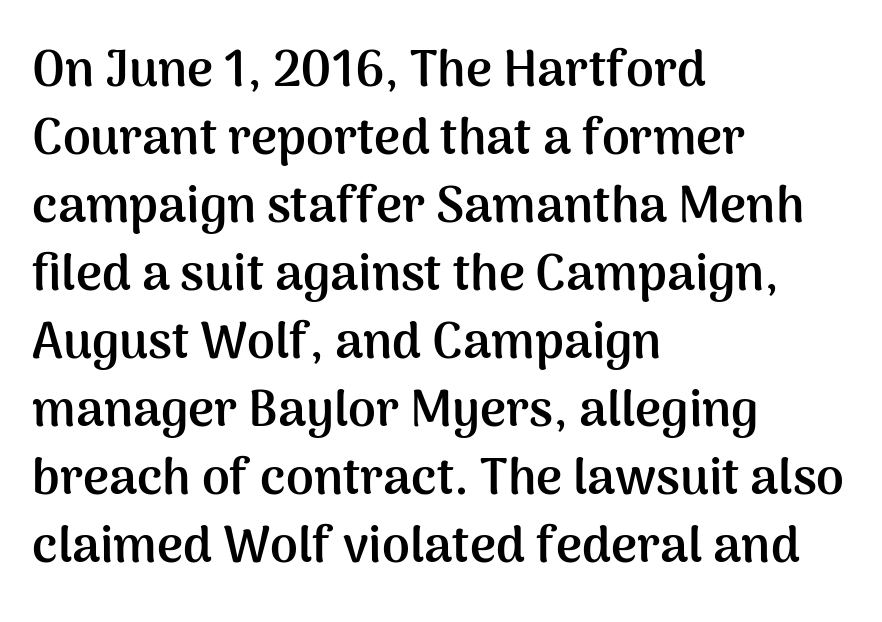
The image shows 50 px semibold sans-serif type, upright; set left-aligned, normal line spacing (1.36x), normal letter spacing, not underlined; medium stroke contrast and a medium x-height.
